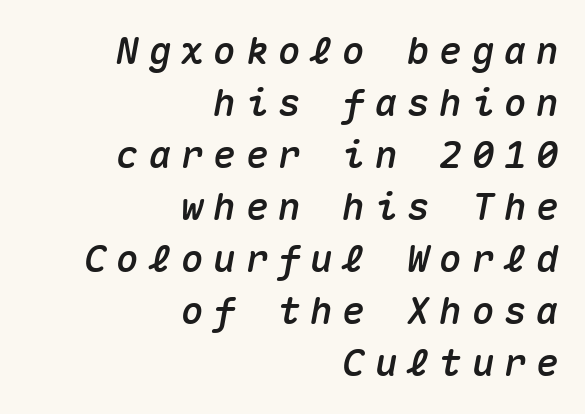
{"italic": "yes", "lean": "right", "slant_degrees": 10, "width": "normal", "stroke_contrast": "medium", "x_height": "medium", "monospaced": "yes", "underline": "no", "align": "right", "line_spacing": "normal", "line_spacing_ratio": 1.37, "letter_spacing": "wide", "letter_spacing_em": 0.25, "glyph_px": 38}
